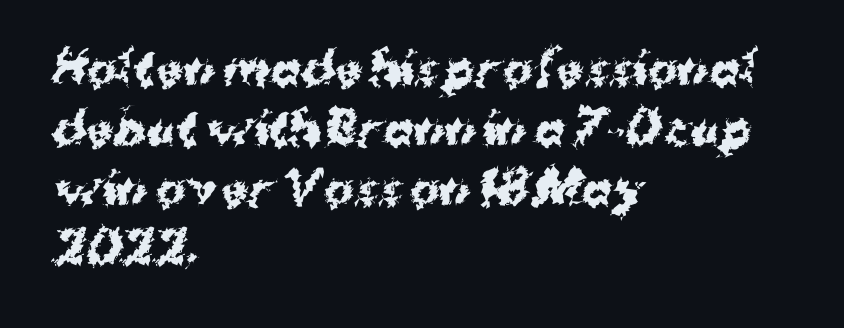
{"serif": "no", "bold": "yes", "weight": "bold", "width": "normal", "stroke_contrast": "medium", "x_height": "medium", "monospaced": "no", "underline": "no", "align": "left", "line_spacing": "normal", "line_spacing_ratio": 1.33, "letter_spacing": "normal", "letter_spacing_em": 0.0, "glyph_px": 45}
